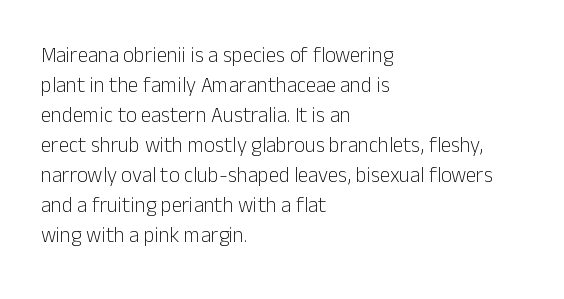
{"italic": "no", "bold": "no", "underline": "no", "align": "left", "line_spacing": "normal", "line_spacing_ratio": 1.43, "letter_spacing": "normal", "letter_spacing_em": 0.0, "glyph_px": 21}
